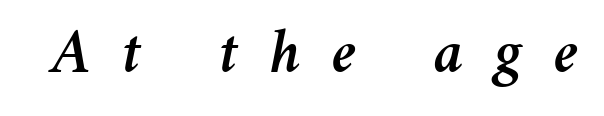
{"italic": "yes", "lean": "right", "slant_degrees": 11, "width": "normal", "stroke_contrast": "medium", "x_height": "medium", "monospaced": "no", "underline": "no", "letter_spacing": "wide", "letter_spacing_em": 0.5, "glyph_px": 63}
